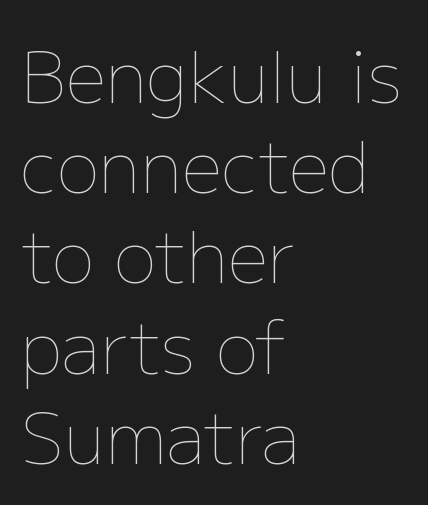
The image shows 71 px thin type, upright; set left-aligned, normal line spacing (1.27x), normal letter spacing, not underlined; low stroke contrast and a medium x-height.
